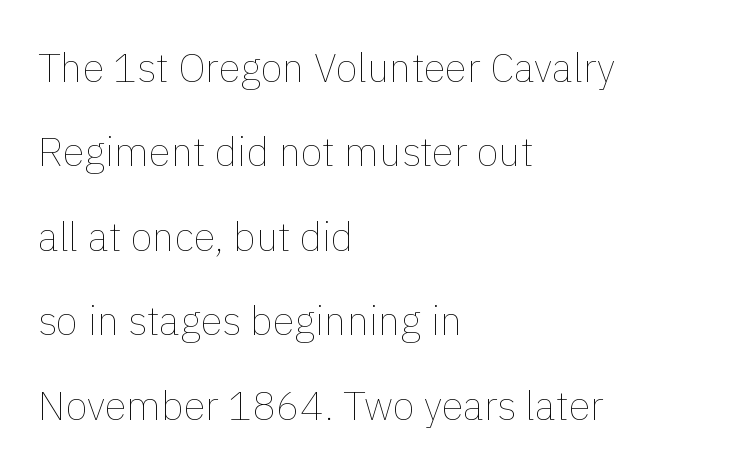
Italic: no, the glyphs are upright roman. The space beneath each line is pristine and unruled. A typesetter would call this leading open, well beyond the default. The strokes are not fattened; the text isn't bold.
